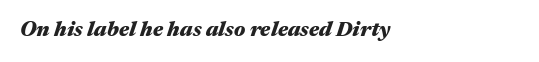
{"italic": "yes", "lean": "right", "slant_degrees": 17, "bold": "yes", "underline": "no", "align": "left", "letter_spacing": "normal", "letter_spacing_em": 0.0, "glyph_px": 21}
